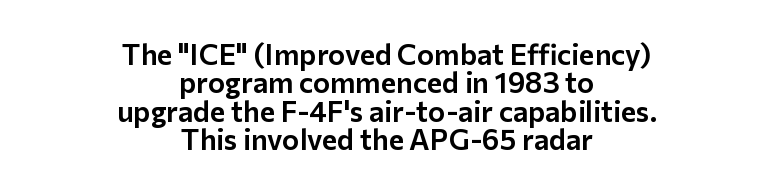
The image shows 29 px sans-serif type, upright; set centered, tight line spacing (0.98x), normal letter spacing, not underlined; low stroke contrast and a medium x-height.
